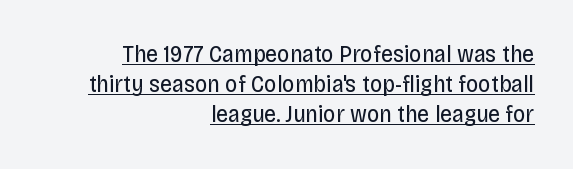
The image shows 24 px text type, upright; set right-aligned, normal line spacing (1.26x), normal letter spacing, underlined.
